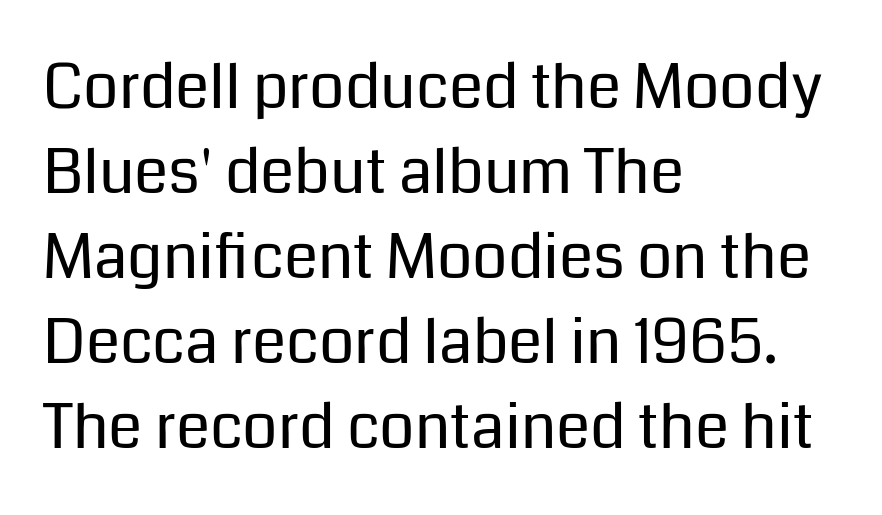
{"serif": "no", "italic": "no", "bold": "no", "weight": "regular", "width": "normal", "stroke_contrast": "low", "x_height": "medium", "monospaced": "no", "underline": "no", "align": "left", "line_spacing": "normal", "line_spacing_ratio": 1.37, "letter_spacing": "normal", "letter_spacing_em": 0.0, "glyph_px": 62}
